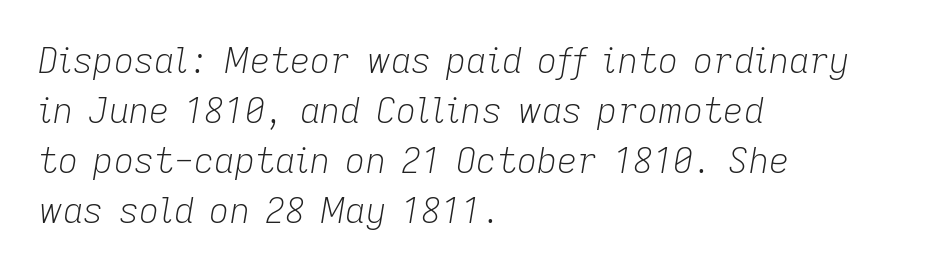
Q: Is the text bold? A: No.
Q: Is the text italic (slanted)? A: Yes, it leans right by about 9 degrees.
Q: Is the text underlined? A: No.
Q: How is the paragraph aligned? A: Left-aligned.
Q: Is the spacing between letters normal or unusually wide? A: Normal.
Q: Is the spacing between lines tight, normal or loose? A: Normal.
Q: Width (condensed, normal, or wide)? A: Normal.
Q: Stroke contrast? A: Low.
Q: x-height? A: Medium.
Q: Monospaced? A: No.
